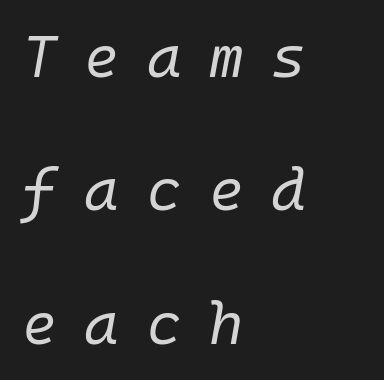
{"italic": "yes", "lean": "right", "slant_degrees": 10, "bold": "no", "weight": "regular", "width": "normal", "stroke_contrast": "low", "x_height": "medium", "underline": "no", "align": "left", "line_spacing": "loose", "line_spacing_ratio": 2.26, "letter_spacing": "wide", "letter_spacing_em": 0.47, "glyph_px": 59}
